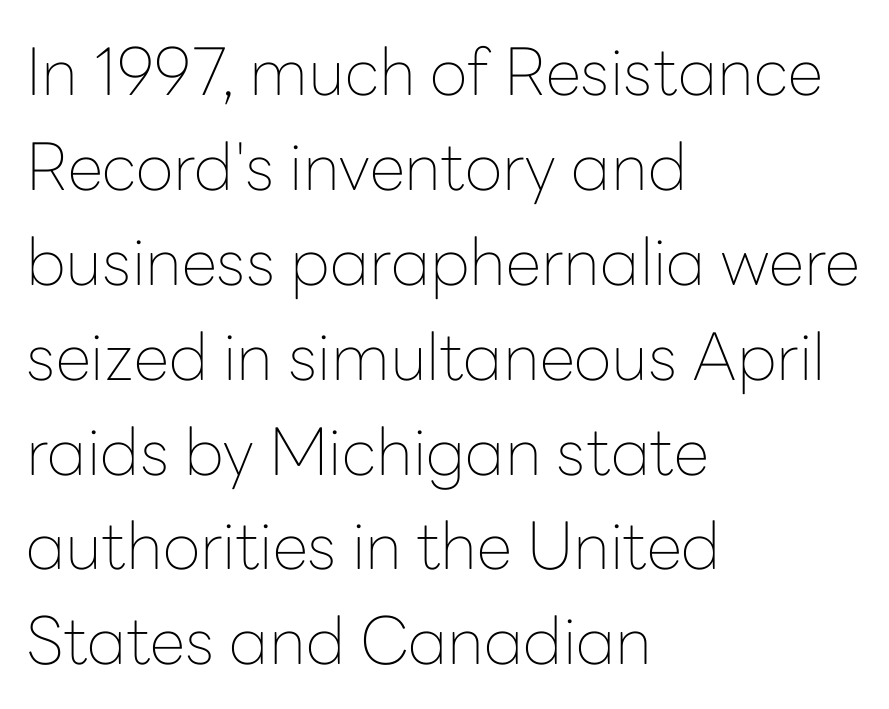
The image shows 65 px thin sans-serif type, upright; set left-aligned, normal line spacing (1.46x), normal letter spacing, not underlined; low stroke contrast and a medium x-height.
